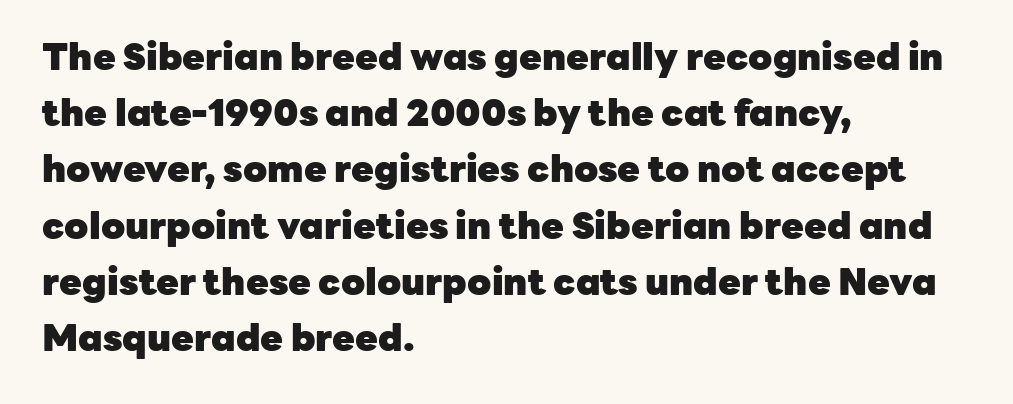
Tall strokes in this sample are plumb rather than angled. Is the block centered? No — it sits flush against the left margin. Note the varied advance widths — an 'i' is clearly narrower than an 'm'. Is this a sans? Yes — the strokes have no serifs. Vertically, the passage feels balanced, rows spaced as you'd expect.
